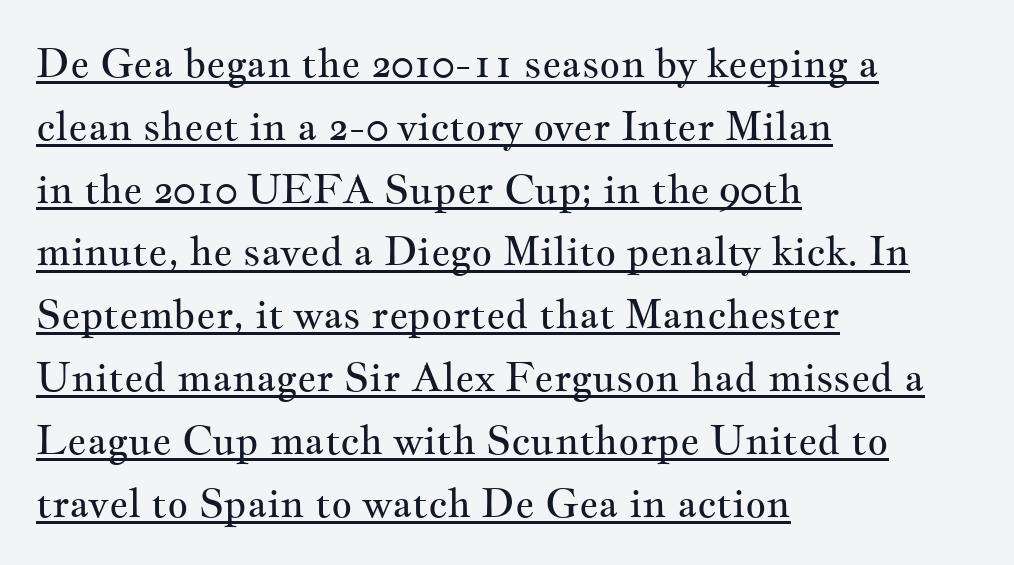
{"serif": "yes", "italic": "no", "bold": "no", "weight": "regular", "width": "wide", "stroke_contrast": "medium", "x_height": "small", "monospaced": "no", "underline": "yes", "align": "left", "line_spacing": "normal", "line_spacing_ratio": 1.57, "letter_spacing": "normal", "letter_spacing_em": 0.0, "glyph_px": 40}
